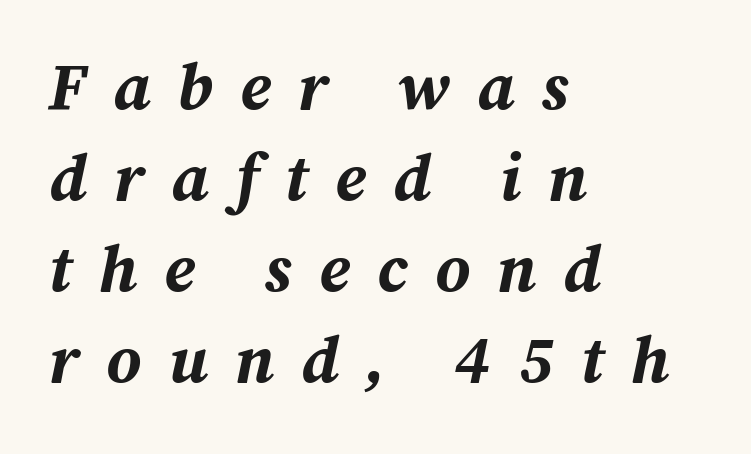
The image shows 66 px bold type, italic (leaning right); set left-aligned, normal line spacing (1.38x), unusually wide letter spacing (+0.41 em), not underlined; medium stroke contrast and a medium x-height.
